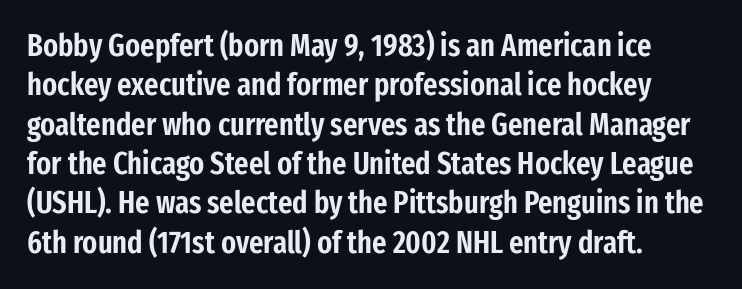
The image shows 31 px condensed sans-serif type, upright; set left-aligned, normal line spacing (1.27x), normal letter spacing, not underlined; low stroke contrast and a medium x-height.
